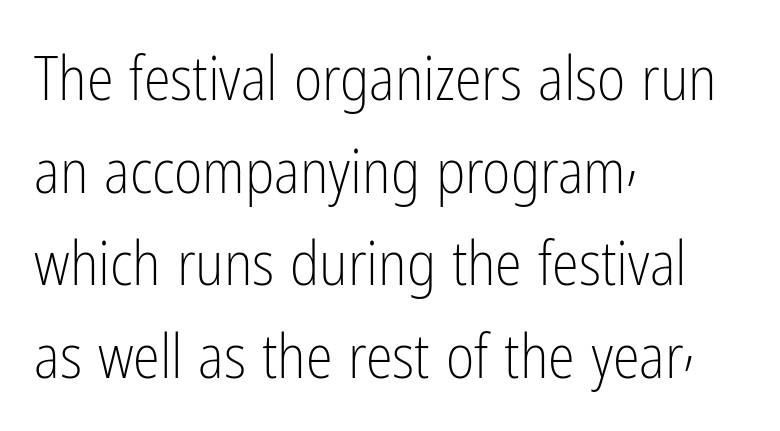
Is this a fixed-width face? No — the glyphs have proportional, varying widths. Descender tails drop into unmarked territory. Which margin do the lines hug? The left one — the right edge is uneven. Is there any slant? The stems are plumb.
